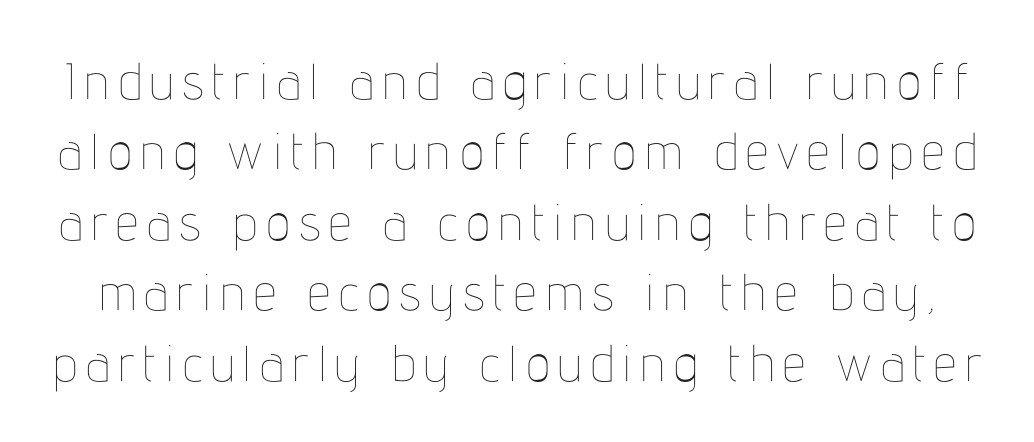
Q: Is the text bold? A: No.
Q: Is the text italic (slanted)? A: No, it is upright.
Q: Is the text underlined? A: No.
Q: Is the spacing between lines tight, normal or loose? A: Normal.
Q: Width (condensed, normal, or wide)? A: Condensed.
Q: Stroke contrast? A: Low.
Q: x-height? A: Medium.
Q: Monospaced? A: No.
